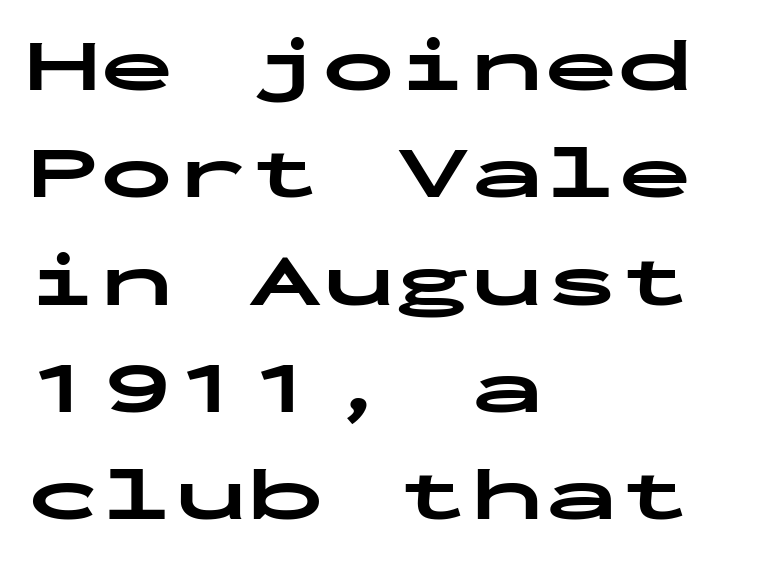
The axis of the letterforms is exactly vertical. Stroke thickness is high; the sample reads as a true bold. The passage shown is typed in a monospace face where columns stay perfectly aligned. Each letter's strokes conclude bluntly, with no projecting serifs. One glance says typical: line gaps are just what's usual.
